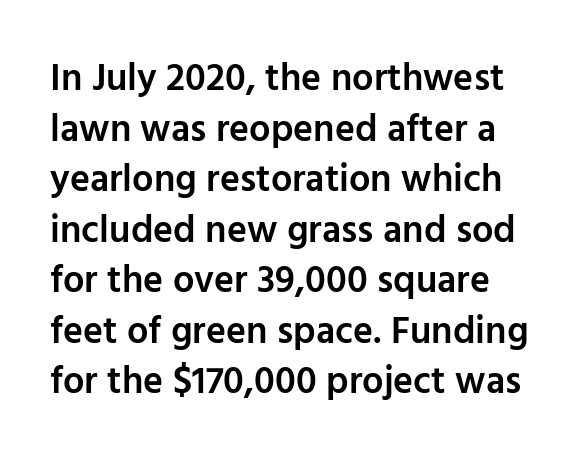
Q: Is the text bold? A: Semi-bold.
Q: Is the text italic (slanted)? A: No, it is upright.
Q: Is the typeface a serif or a sans-serif typeface? A: Sans-serif.
Q: Is the text underlined? A: No.
Q: Is the spacing between letters normal or unusually wide? A: Normal.
Q: Is the spacing between lines tight, normal or loose? A: Normal.
Q: Width (condensed, normal, or wide)? A: Normal.
Q: Stroke contrast? A: Low.
Q: x-height? A: Medium.
Q: Monospaced? A: No.
